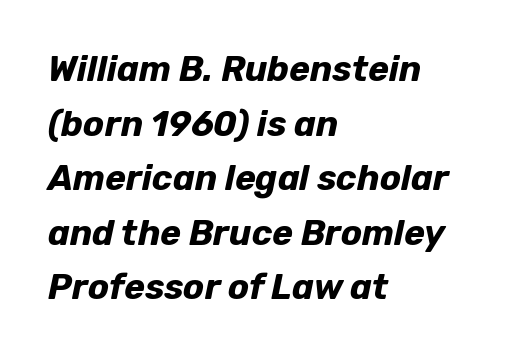
The image shows 35 px bold type, italic (leaning right); set left-aligned, normal line spacing (1.56x), normal letter spacing, not underlined; low stroke contrast and a medium x-height.
